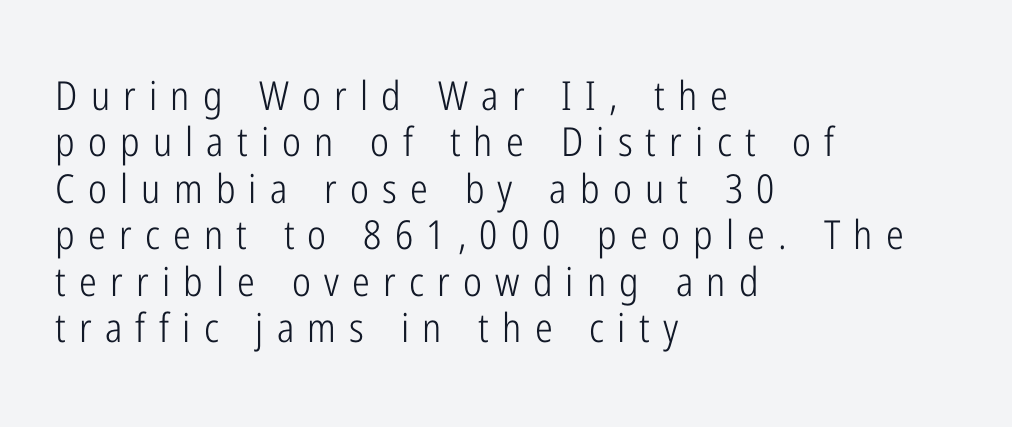
{"serif": "no", "italic": "no", "bold": "no", "weight": "light", "width": "condensed", "stroke_contrast": "low", "x_height": "medium", "monospaced": "no", "underline": "no", "align": "left", "line_spacing_ratio": 1.16, "letter_spacing": "wide", "letter_spacing_em": 0.33, "glyph_px": 40}
